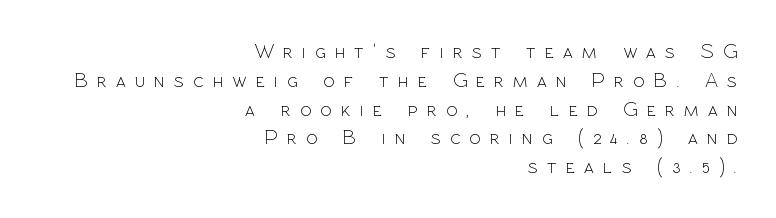
No chunkiness to these letters — they're not bold. All the whitespace from short lines collects on the left. The passage shown is not underscored anywhere. Compared with typical body copy, the letter spacing here is much looser. Italic? Not at all — the glyphs are vertical.
